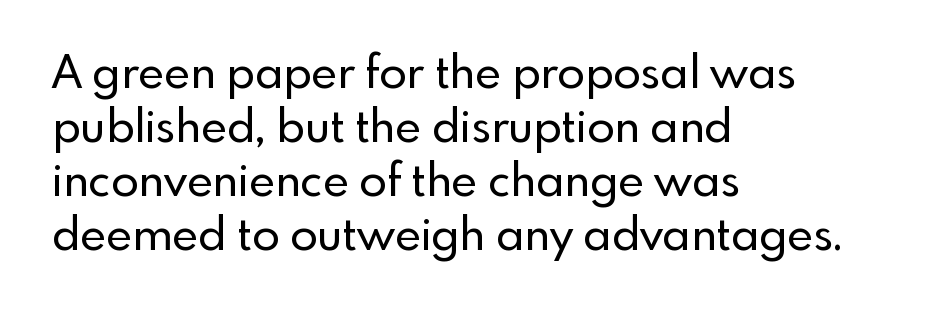
The image shows 45 px sans-serif type, upright; set left-aligned, line spacing 1.2x, normal letter spacing, not underlined; a small x-height.
